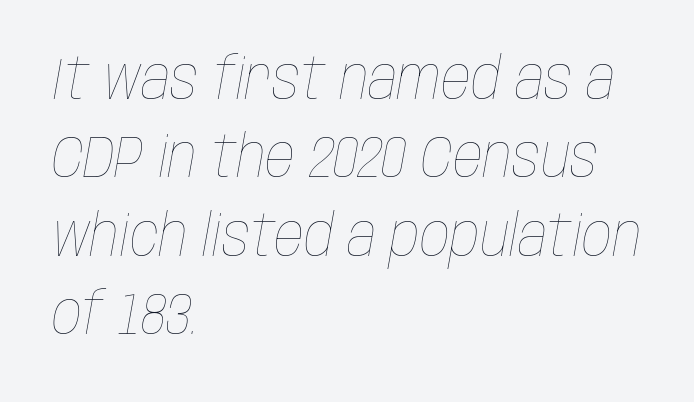
When letters slant like this, we call the style italic. This rendering uses left alignment, leaving the right contour irregular. The font is comparable to plain body text, perhaps lighter. One glance says typical: line gaps are just what's usual. The passage shown is typed in a proportional face where columns would drift.
